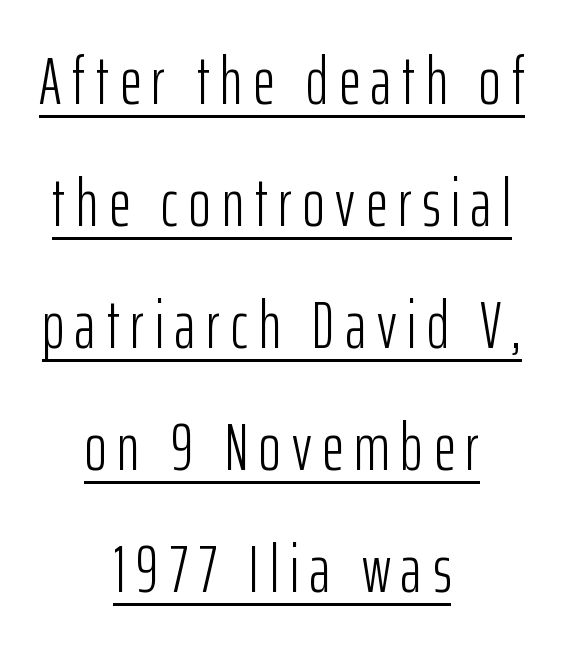
Proportional: the letters do not fall into vertical columns. Every row of glyphs is offset so its center matches the block's center. A light-to-regular cut is what we see here. This sample carries an underscore along the baseline area.
